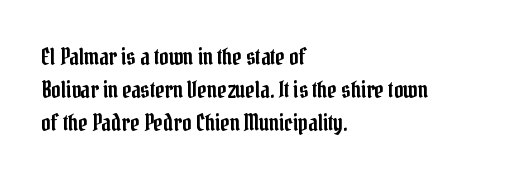
The block of text has a typical density, with ordinary space between rows. Tracking here is standard; glyphs follow each other at the usual distance. The strip under each line holds only bare page. The lettering holds an erect, upright posture throughout. Teacher's note: observe the even left margin — that is flush-left alignment.
